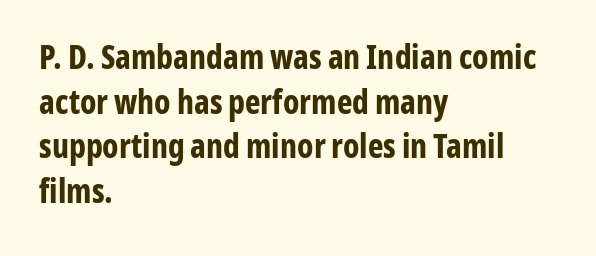
Proportional: the letters do not fall into vertical columns. Nobody touched the tracking dial on this one. Classification — sans serif. This block has exactly the height ordinary leading produces. Check the space under the baseline: it is left empty. Quick note: not italic, upright.
